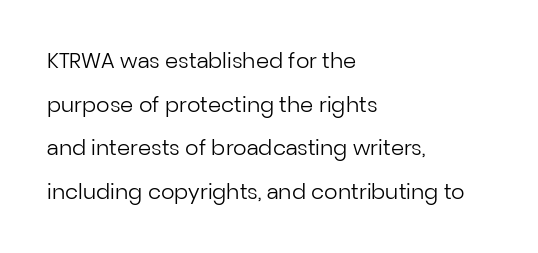
Ascenders rise straight up at ninety degrees. What stands out about the letter spacing? Nothing — it is the standard amount. A light-to-regular cut is what we see here. One-word summary of the alignment: left. The block of text is sparse from top to bottom, with ample space between rows.
